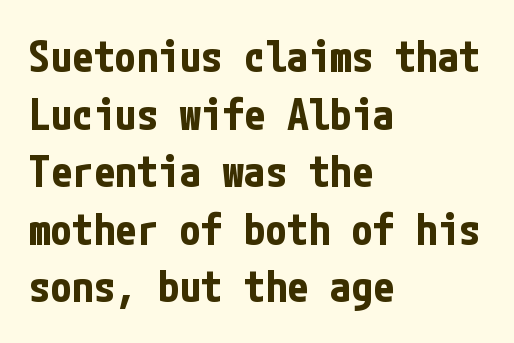
Notice how descenders clear the ascenders below comfortably — that's standard leading. Unlike italic type, these characters show no tilt at all. A typesetter would call this zero additional tracking. What weight is shown? A full bold with thick strokes. The text block is weighted toward the left margin, trailing off unevenly rightward.
